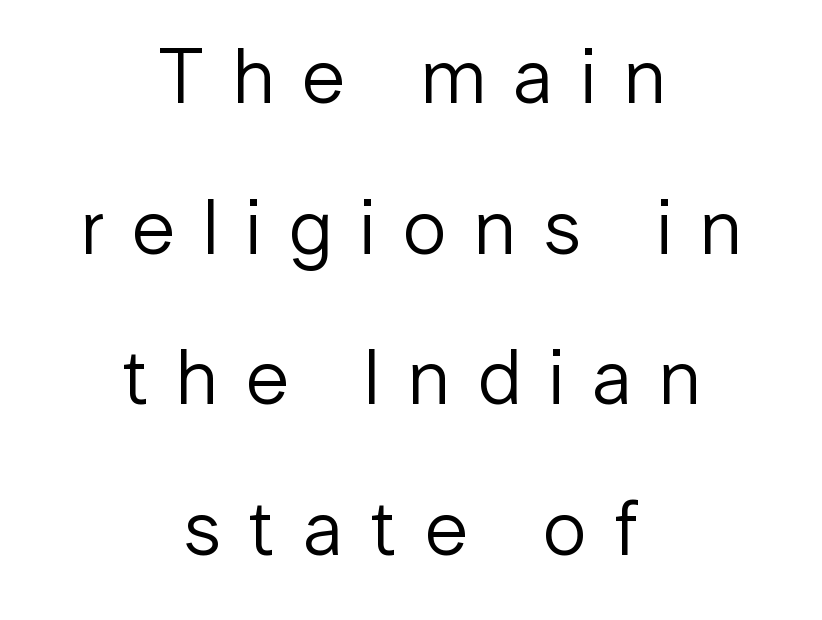
{"serif": "no", "italic": "no", "bold": "no", "weight": "regular", "width": "normal", "stroke_contrast": "low", "x_height": "medium", "monospaced": "no", "underline": "no", "align": "center", "line_spacing": "loose", "line_spacing_ratio": 1.93, "letter_spacing": "wide", "letter_spacing_em": 0.36, "glyph_px": 78}
